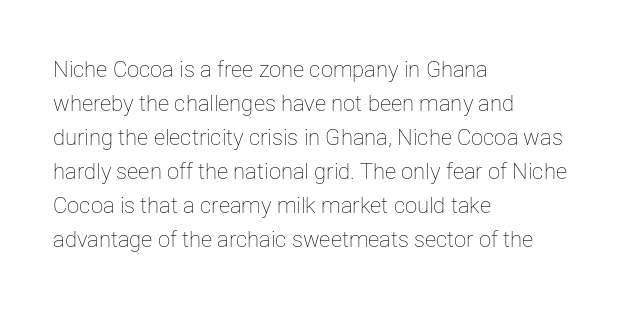
Q: Is the text bold? A: No.
Q: Is the text italic (slanted)? A: No, it is upright.
Q: Is the text underlined? A: No.
Q: How is the paragraph aligned? A: Left-aligned.
Q: Is the spacing between letters normal or unusually wide? A: Normal.
Q: Is the spacing between lines tight, normal or loose? A: Normal.
